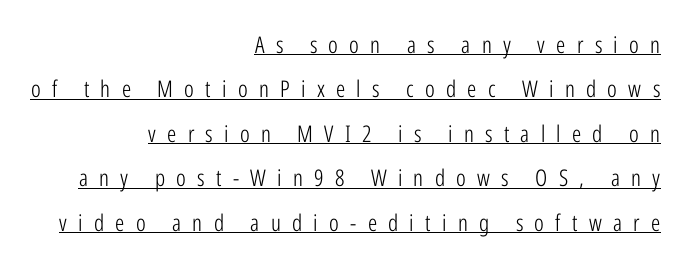
Leftover space on each line is placed entirely before the opening word. Is the type heavy? It reads as light-to-regular instead. Ascenders rise straight up at ninety degrees. In terms of letterspacing, this is a distinctly airy, spread setting. What's the leading like? Stretched, with rows far apart. Compared with undecorated copy, this sample adds a rule below the words.
